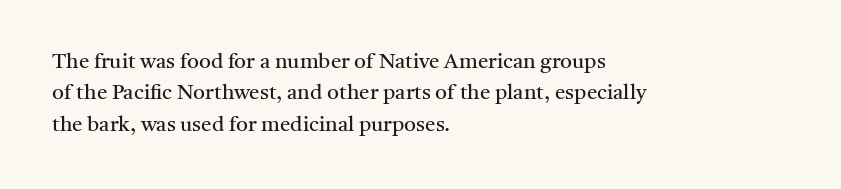
Q: Is the text bold? A: No.
Q: Is the text italic (slanted)? A: No, it is upright.
Q: Is the text underlined? A: No.
Q: How is the paragraph aligned? A: Left-aligned.
Q: Is the spacing between letters normal or unusually wide? A: Normal.
Q: Is the spacing between lines tight, normal or loose? A: Normal.
